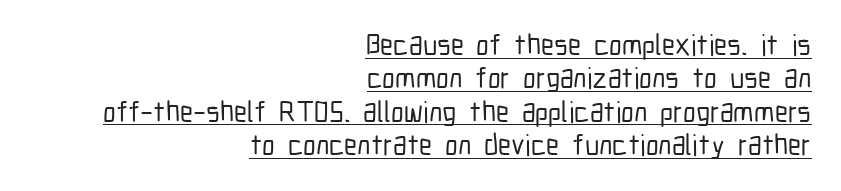
The image shows 29 px condensed sans-serif type, upright; set right-aligned, tight line spacing (1.15x), normal letter spacing, underlined; low stroke contrast and a medium x-height.
